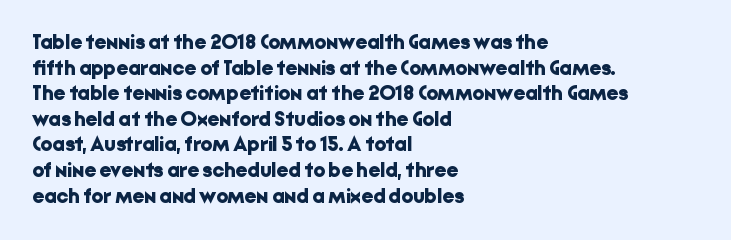
Q: Is the text bold? A: Yes.
Q: Is the text italic (slanted)? A: No, it is upright.
Q: Is the text underlined? A: No.
Q: How is the paragraph aligned? A: Left-aligned.
Q: Is the spacing between letters normal or unusually wide? A: Normal.
